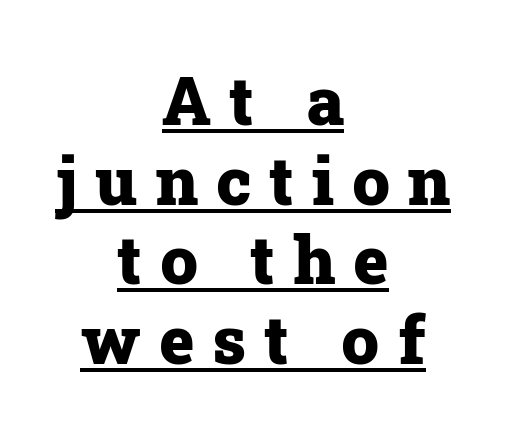
This sample uses an upright cut, with every glyph sitting square on the baseline. Students, note that the glyphs here are deliberately spaced far apart. Underlining? Definitely there. A full-strength bold gives these letters their thick strokes. These lines are rendered in a variable-pitch font.
